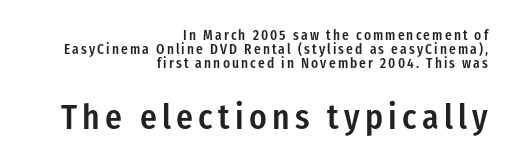
Q: Is the text bold? A: Semi-bold.
Q: Is the text italic (slanted)? A: No, it is upright.
Q: Is the typeface a serif or a sans-serif typeface? A: Sans-serif.
Q: Is the text underlined? A: No.
Q: How is the paragraph aligned? A: Right-aligned.
Q: Is the spacing between lines tight, normal or loose? A: Tight.
Q: Which block of text is set in a larger size, the first (top) or the second (bottom)? A: The second (bottom) one.
Q: Width (condensed, normal, or wide)? A: Condensed.
Q: Stroke contrast? A: Low.
Q: x-height? A: Medium.
Q: Monospaced? A: No.
